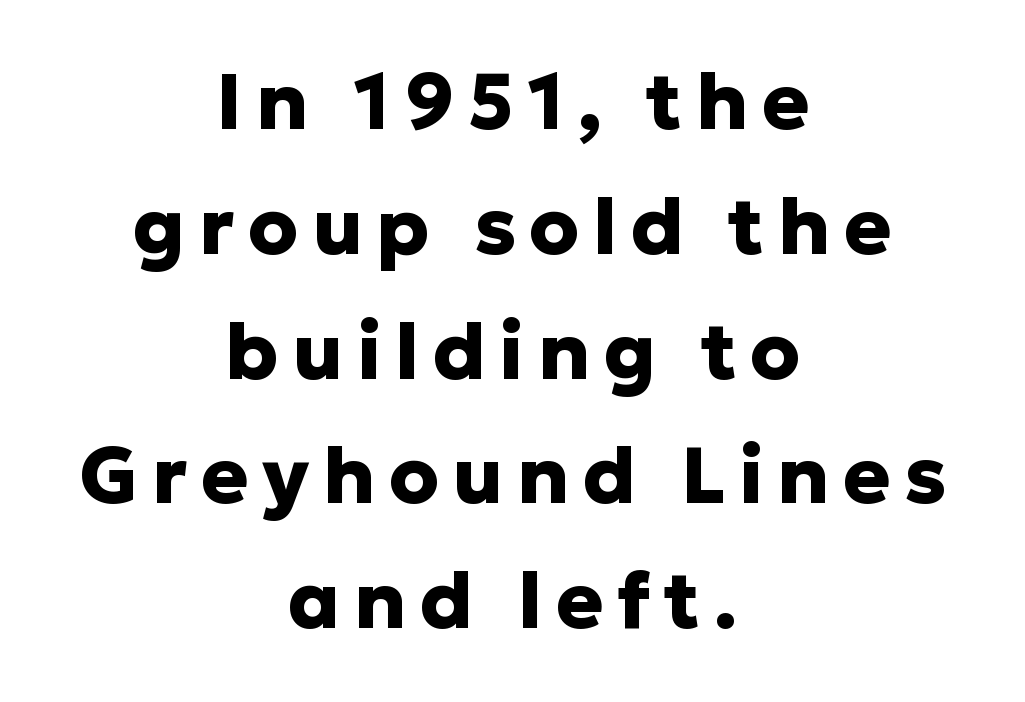
The image shows 79 px heavy sans-serif type, upright; set centered, normal line spacing (1.58x), not underlined; low stroke contrast and a medium x-height.
